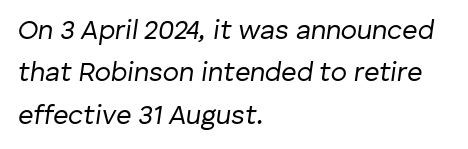
The whole block is typeset with a tilt. This sample is left-justified, so line endings fall wherever the words run out. Words appear dense and cohesive because spacing is normal. Students, observe: this is what conventionally led text looks like. The foot of each line stays bare and open.
